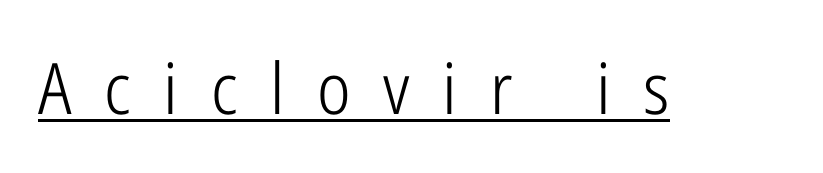
Unbolded letterforms with no extra heft. The glyphs are accompanied by a horizontal stroke just below them. Proportional: the letters do not fall into vertical columns. Someone cranked the tracking dial way up on this one.
